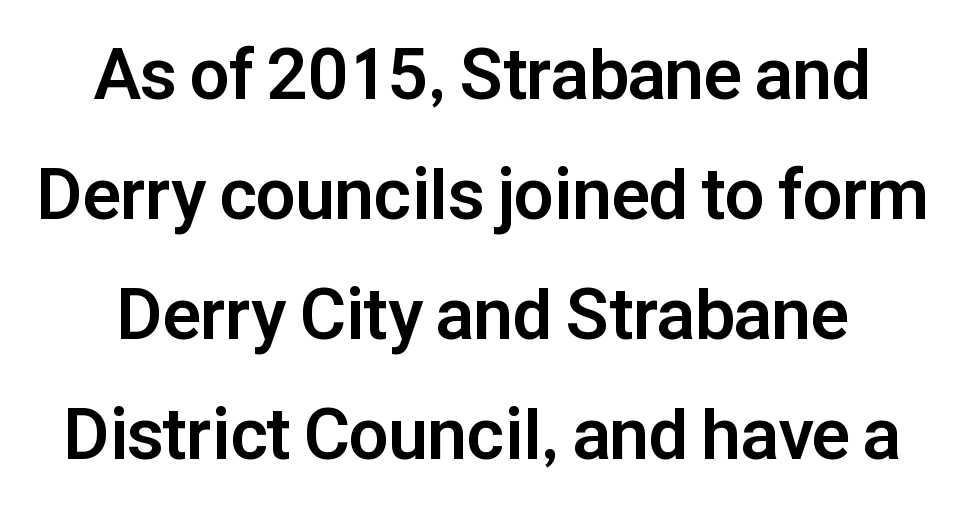
The image shows 71 px bold sans-serif type, upright; set normal line spacing (1.69x), normal letter spacing, not underlined; low stroke contrast and a medium x-height.
